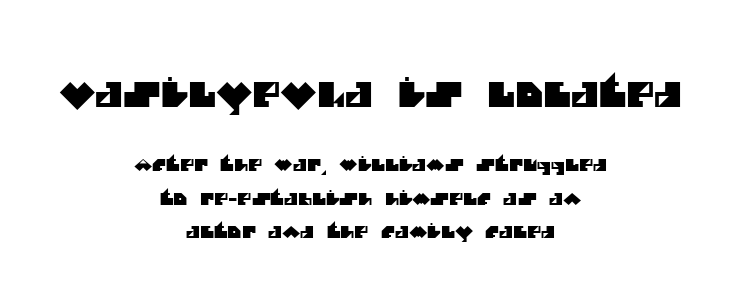
Q: Is the typeface a serif or a sans-serif typeface? A: Sans-serif.
Q: Is the text underlined? A: No.
Q: How is the paragraph aligned? A: Centered.
Q: Is the spacing between letters normal or unusually wide? A: Normal.
Q: Is the spacing between lines tight, normal or loose? A: Loose.
Q: Which block of text is set in a larger size, the first (top) or the second (bottom)? A: The first (top) one.
Q: Width (condensed, normal, or wide)? A: Normal.
Q: Stroke contrast? A: Medium.
Q: x-height? A: Large.
Q: Monospaced? A: No.
